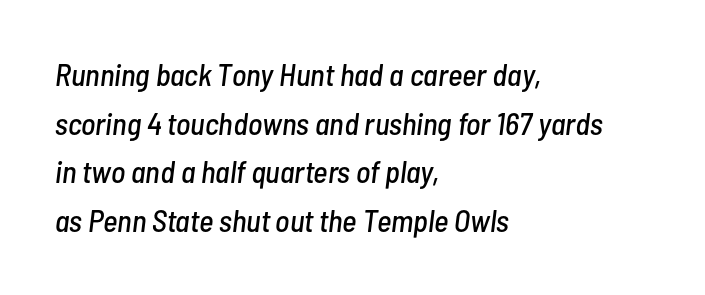
The rows are spaced the way most documents space them. No extra tracking has been applied to these lines. The rag falls on the right side of this text block. Looking at the ascenders, they clearly lean.
